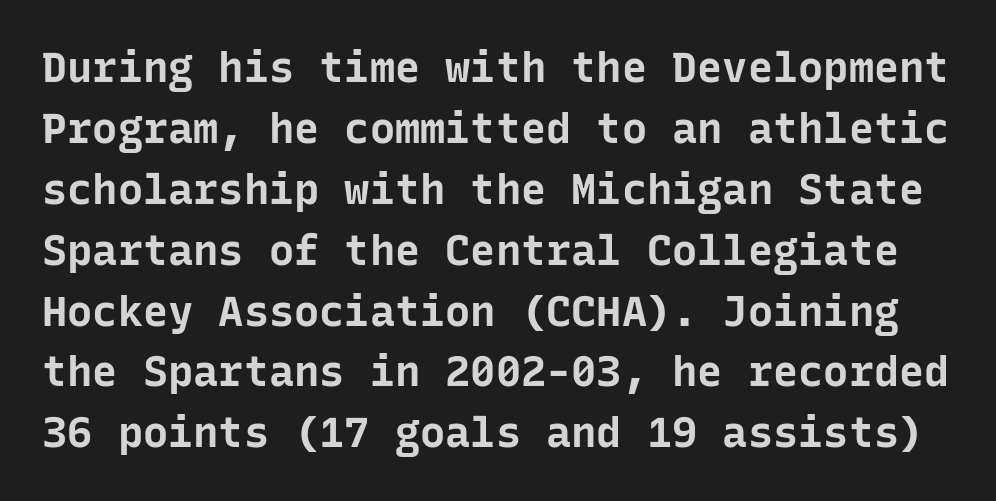
These lines keep a tight, regular rhythm from letter to letter. Grotesque or geometric, the face here clearly has no serifs. What's the leading like? Ordinary, nothing unusual. Looks like terminal output: every glyph gets an equal slot. The area under the type is left untouched.
